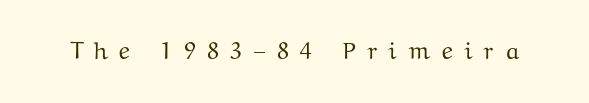
You can tell it's not italic because the verticals are truly vertical. Honestly, there is no underline to notice here at all. Inter-character spacing is expanded well beyond the font's built-in metrics.
